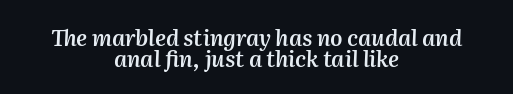
The image shows 22 px text type, italic (leaning right); set centered, tight line spacing (0.95x), normal letter spacing, not underlined.
